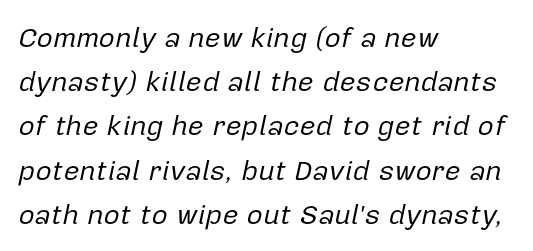
The image shows 28 px regular-weight type, italic (leaning right); set left-aligned, normal line spacing (1.58x), normal letter spacing, not underlined; low stroke contrast and a medium x-height.
